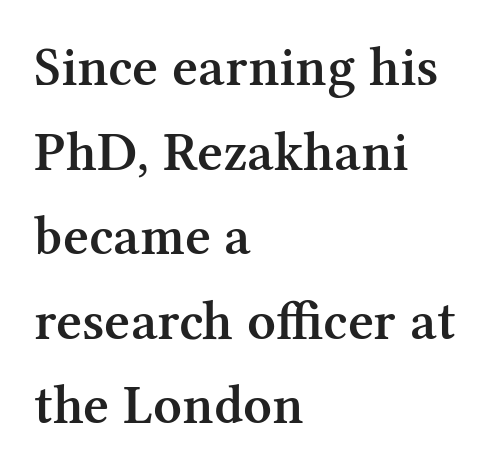
{"serif": "yes", "italic": "no", "bold": "semi", "weight": "semibold", "width": "normal", "stroke_contrast": "medium", "x_height": "medium", "monospaced": "no", "underline": "no", "align": "left", "line_spacing": "normal", "line_spacing_ratio": 1.51, "letter_spacing": "normal", "letter_spacing_em": 0.0, "glyph_px": 56}
